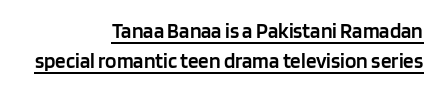
The image shows 21 px text type, upright; set right-aligned, normal line spacing (1.41x), normal letter spacing, underlined.
